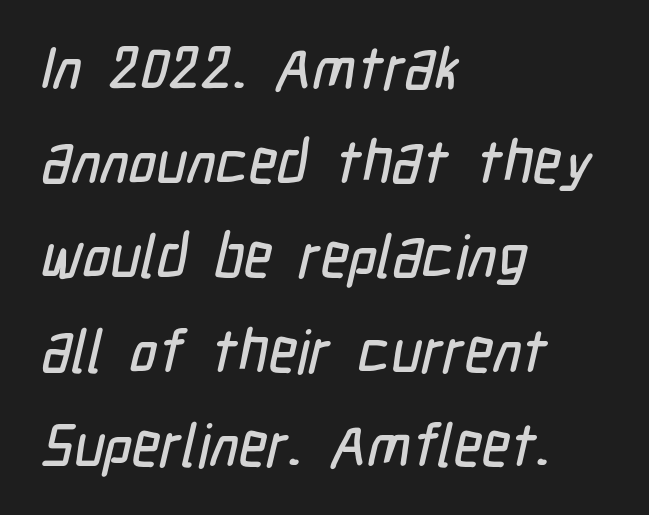
Compared with typical paragraphs, the rows here are spaced about the same. Glyph-to-glyph distance matches everyday printed text. Horizontally, the lines are justified to the leading edge only. Is this a fixed-width face? No — the glyphs have proportional, varying widths. The letters carry no serifs — their stems end cleanly without finishing strokes.
